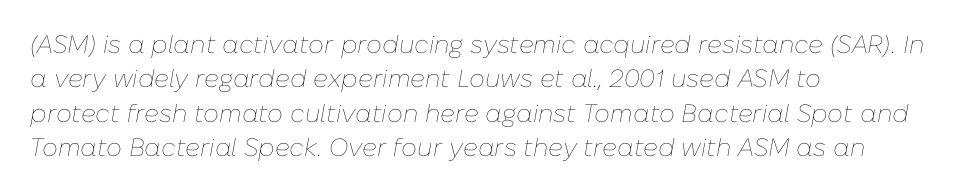
{"italic": "yes", "lean": "right", "slant_degrees": 10, "bold": "no", "underline": "no", "align": "left", "line_spacing": "normal", "line_spacing_ratio": 1.38, "letter_spacing": "normal", "letter_spacing_em": 0.0, "glyph_px": 25}
